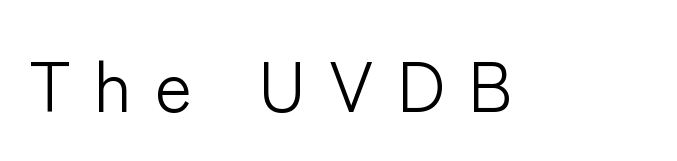
The face used here is proportionally spaced, like ordinary book or web type. Weight: not bold — regular or lighter. A typesetter would label this face a sans. Posture: vertical.
